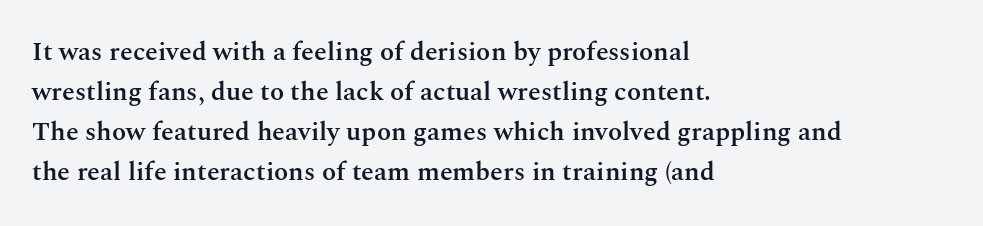
Q: Is the text bold? A: Semi-bold.
Q: Is the text italic (slanted)? A: No, it is upright.
Q: Is the text underlined? A: No.
Q: How is the paragraph aligned? A: Left-aligned.
Q: Is the spacing between letters normal or unusually wide? A: Normal.
Q: Is the spacing between lines tight, normal or loose? A: Normal.
